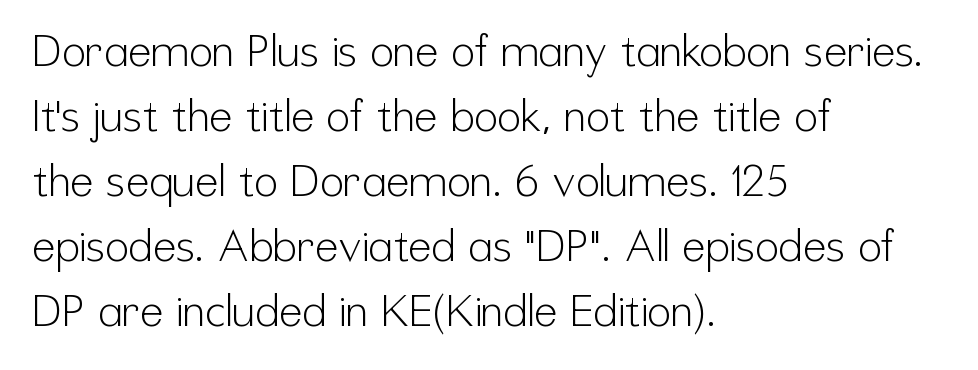
Q: Is the text bold? A: No.
Q: Is the text italic (slanted)? A: No, it is upright.
Q: Is the typeface a serif or a sans-serif typeface? A: Sans-serif.
Q: Is the text underlined? A: No.
Q: How is the paragraph aligned? A: Left-aligned.
Q: Is the spacing between letters normal or unusually wide? A: Normal.
Q: Is the spacing between lines tight, normal or loose? A: Normal.
Q: Width (condensed, normal, or wide)? A: Condensed.
Q: Stroke contrast? A: Low.
Q: x-height? A: Medium.
Q: Monospaced? A: No.
